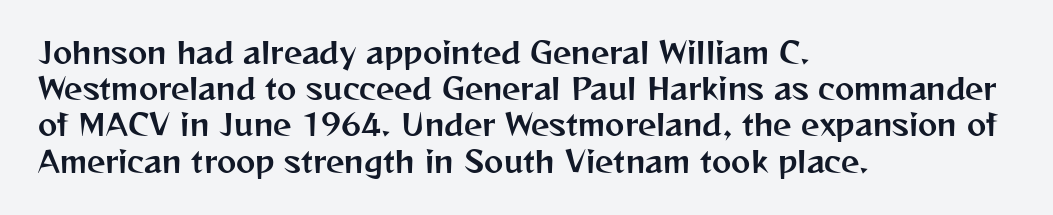
{"serif": "no", "italic": "no", "width": "normal", "stroke_contrast": "medium", "x_height": "medium", "monospaced": "no", "underline": "no", "align": "left", "line_spacing": "normal", "line_spacing_ratio": 1.25, "letter_spacing": "normal", "letter_spacing_em": 0.0, "glyph_px": 29}
